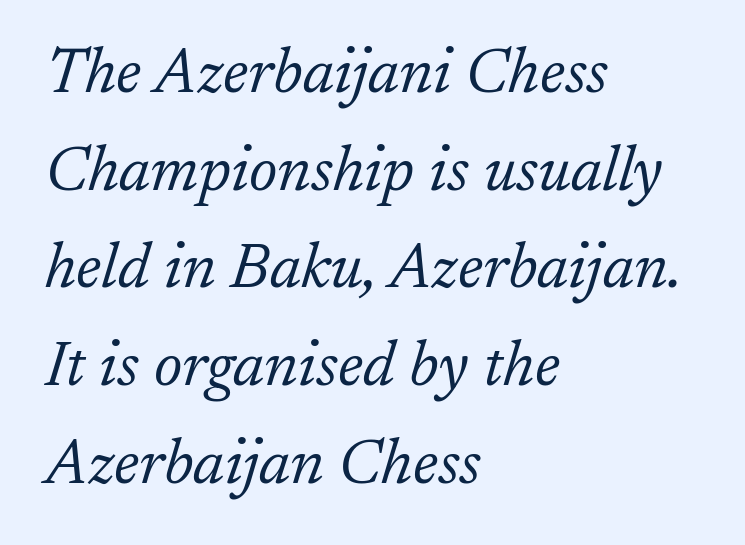
{"serif": "yes", "italic": "yes", "lean": "right", "slant_degrees": 17, "bold": "no", "weight": "light", "width": "normal", "stroke_contrast": "low", "x_height": "medium", "monospaced": "no", "underline": "no", "align": "left", "line_spacing": "normal", "line_spacing_ratio": 1.55, "letter_spacing": "normal", "letter_spacing_em": 0.0, "glyph_px": 63}
